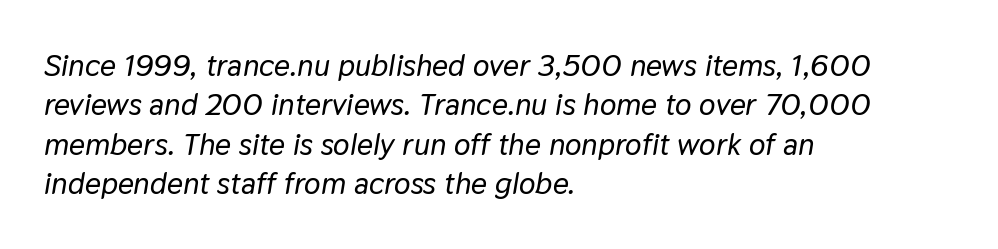
Q: Is the text italic (slanted)? A: Yes, it leans right by about 9 degrees.
Q: Is the text underlined? A: No.
Q: How is the paragraph aligned? A: Left-aligned.
Q: Is the spacing between letters normal or unusually wide? A: Normal.
Q: Is the spacing between lines tight, normal or loose? A: Normal.
Q: Width (condensed, normal, or wide)? A: Normal.
Q: Stroke contrast? A: Low.
Q: x-height? A: Medium.
Q: Monospaced? A: No.
